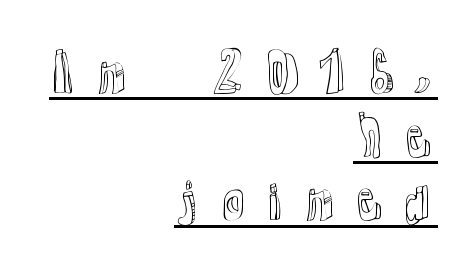
The image shows 51 px text type, upright; set right-aligned, normal line spacing (1.25x), unusually wide letter spacing (+0.27 em), underlined; a medium x-height.
